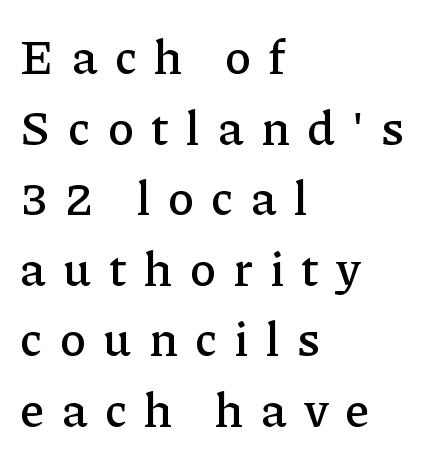
{"serif": "yes", "italic": "no", "width": "normal", "stroke_contrast": "low", "x_height": "medium", "monospaced": "no", "underline": "no", "align": "left", "line_spacing": "normal", "line_spacing_ratio": 1.47, "letter_spacing": "wide", "letter_spacing_em": 0.36, "glyph_px": 48}
